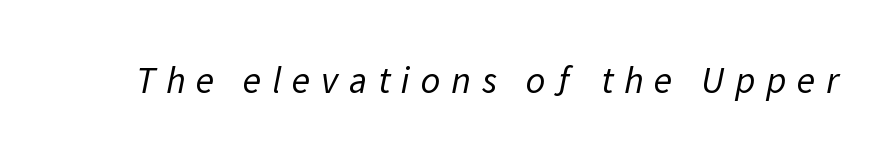
{"serif": "no", "bold": "no", "weight": "regular", "width": "normal", "stroke_contrast": "low", "x_height": "medium", "monospaced": "no", "underline": "no", "letter_spacing": "wide", "letter_spacing_em": 0.28, "glyph_px": 38}
